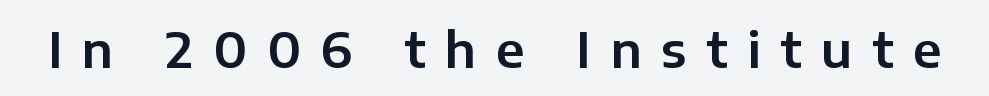
Q: Is the text italic (slanted)? A: No, it is upright.
Q: Is the typeface a serif or a sans-serif typeface? A: Sans-serif.
Q: Is the text underlined? A: No.
Q: Is the spacing between letters normal or unusually wide? A: Unusually wide.
Q: Width (condensed, normal, or wide)? A: Normal.
Q: Stroke contrast? A: Low.
Q: x-height? A: Medium.
Q: Monospaced? A: No.
